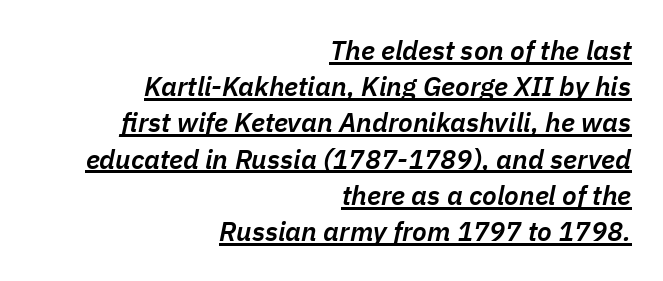
Q: Is the text bold? A: Semi-bold.
Q: Is the text italic (slanted)? A: Yes, it leans right by about 11 degrees.
Q: Is the text underlined? A: Yes.
Q: How is the paragraph aligned? A: Right-aligned.
Q: Is the spacing between letters normal or unusually wide? A: Normal.
Q: Is the spacing between lines tight, normal or loose? A: Normal.
